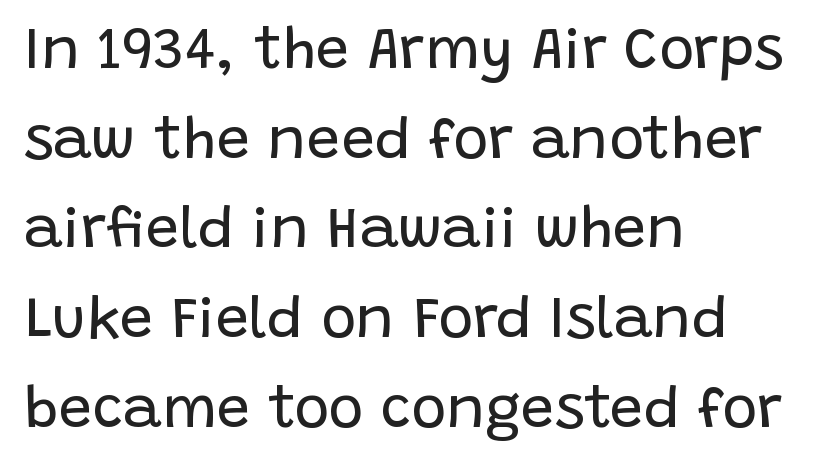
Spacing verdict: proportional, widths tailored to each character. These lines keep a tight, regular rhythm from letter to letter. If you measured baseline to baseline, you'd find a middling distance. Weight: in the light-to-regular range. No word sits above an underline.
